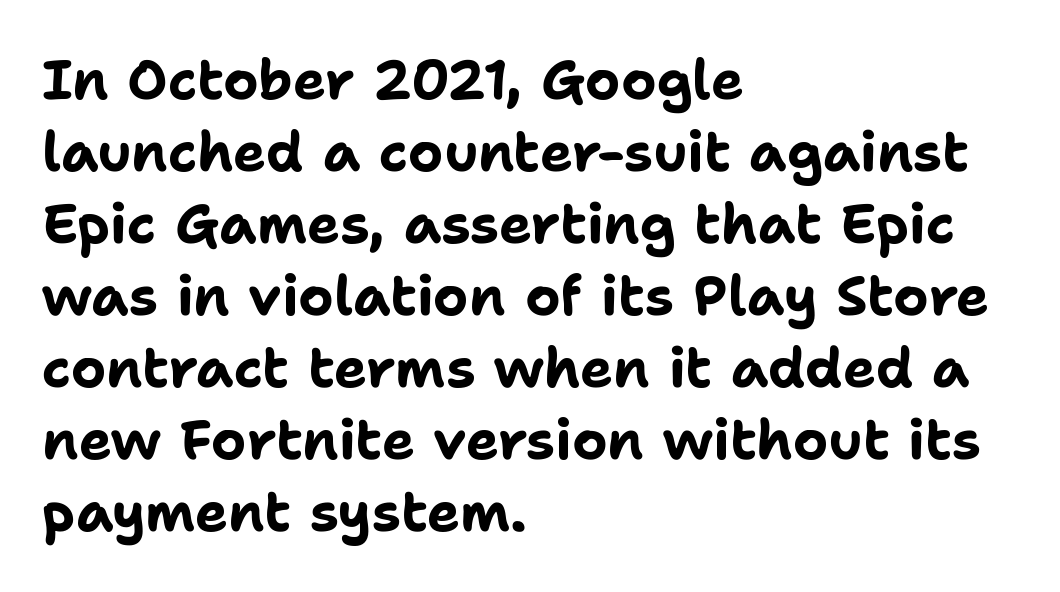
The image shows 55 px bold sans-serif type, upright; set left-aligned, normal line spacing (1.31x), normal letter spacing, not underlined; low stroke contrast and a medium x-height.
